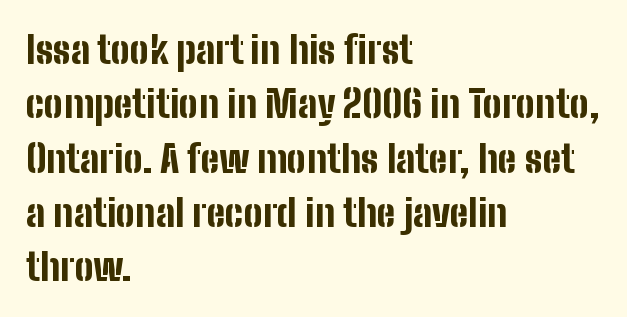
What stands out about the letter spacing? Nothing — it is the standard amount. Every character sits straight up, as roman type does. The strokes are fattened all the way to bold. Lines of text with bare space underneath. A typesetter would label this face a sans. Horizontally, the lines are justified to the leading edge only.
